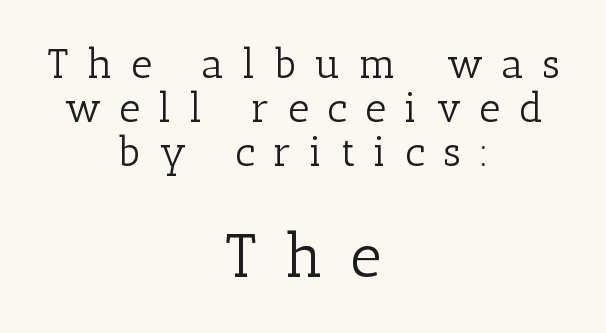
The image shows 61 px light serif type, upright; set centered, tight line spacing (1.07x), unusually wide letter spacing (+0.45 em), not underlined; the second (bottom) block is 1.49x larger; low stroke contrast and a medium x-height.
